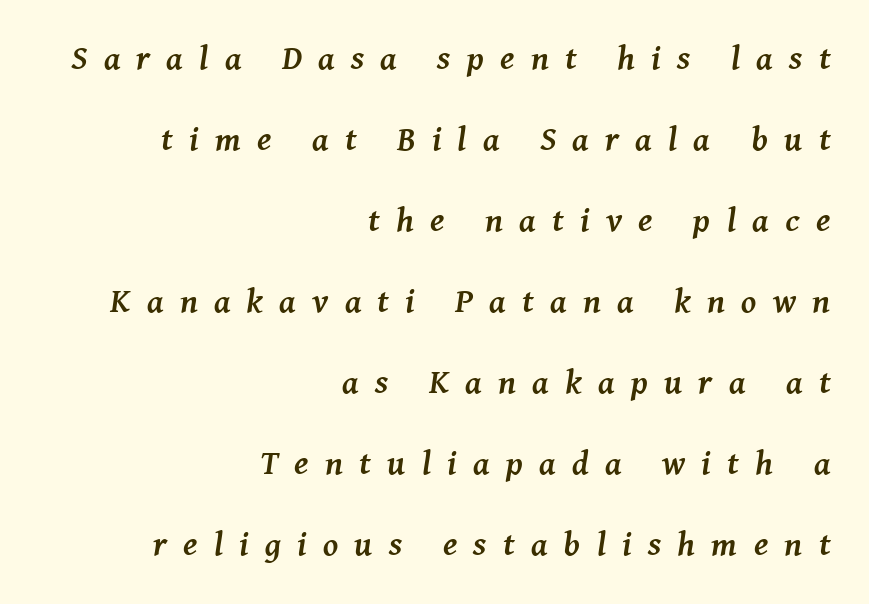
{"serif": "yes", "italic": "yes", "lean": "right", "slant_degrees": 8, "bold": "yes", "weight": "semibold", "width": "normal", "stroke_contrast": "medium", "x_height": "medium", "monospaced": "no", "underline": "no", "align": "right", "line_spacing": "loose", "line_spacing_ratio": 2.38, "letter_spacing": "wide", "letter_spacing_em": 0.48, "glyph_px": 34}
